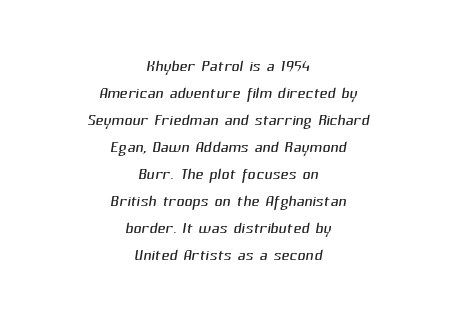
The image shows 22 px text type; set centered, line spacing 1.23x, normal letter spacing, not underlined.
